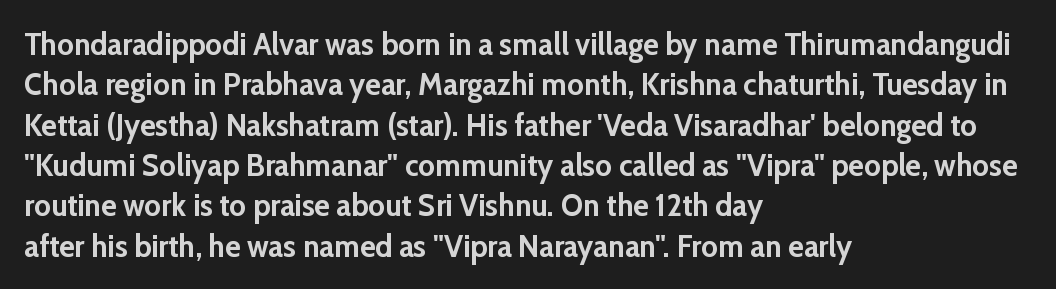
{"serif": "no", "italic": "no", "bold": "yes", "weight": "semibold", "width": "normal", "stroke_contrast": "low", "x_height": "medium", "monospaced": "no", "underline": "no", "align": "left", "line_spacing": "normal", "line_spacing_ratio": 1.26, "letter_spacing": "normal", "letter_spacing_em": 0.0, "glyph_px": 32}
